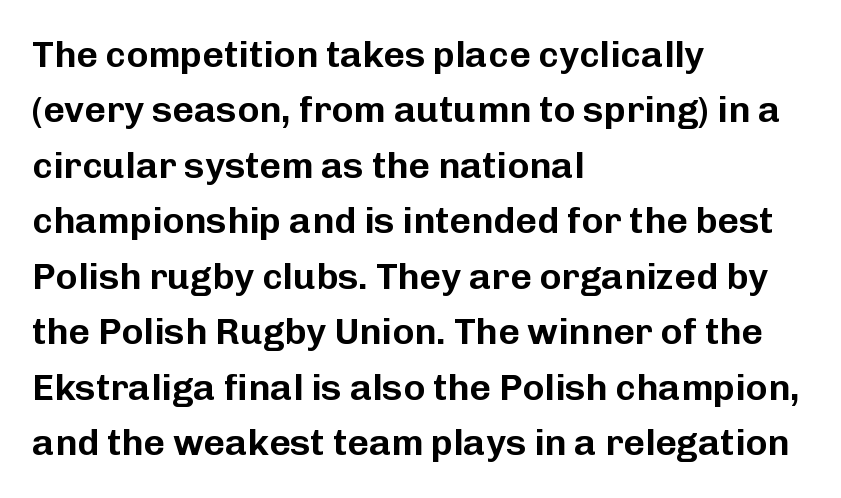
{"serif": "no", "italic": "no", "width": "normal", "stroke_contrast": "low", "x_height": "medium", "monospaced": "no", "underline": "no", "align": "left", "line_spacing": "normal", "line_spacing_ratio": 1.5, "letter_spacing": "normal", "letter_spacing_em": 0.0, "glyph_px": 37}
